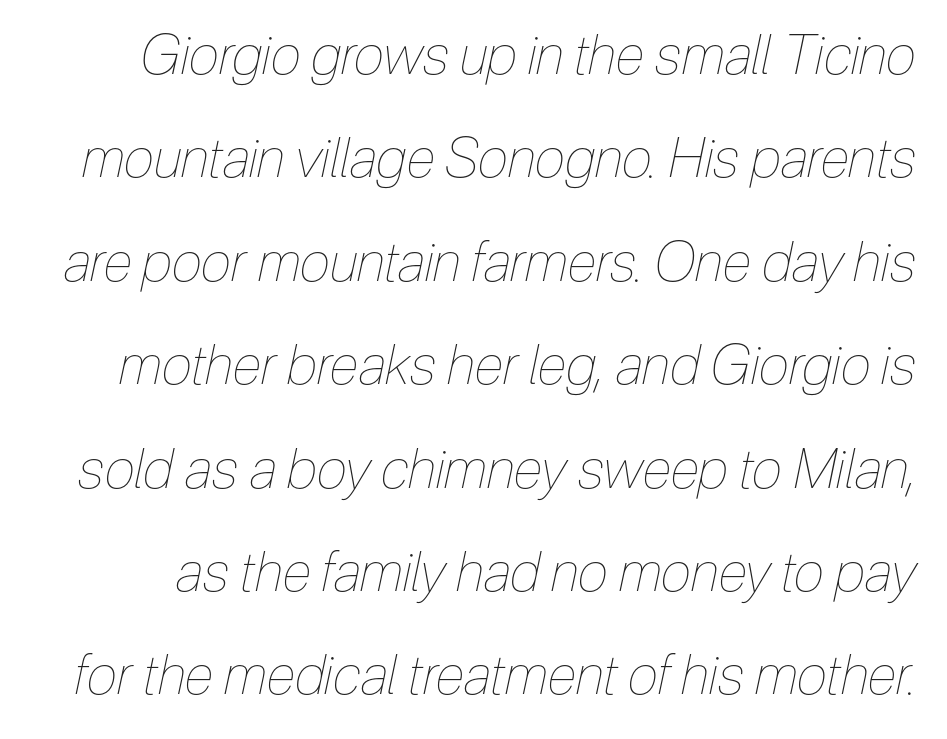
The image shows 55 px thin, condensed type, italic (leaning right); set line spacing 1.88x, normal letter spacing, not underlined; low stroke contrast and a medium x-height.
